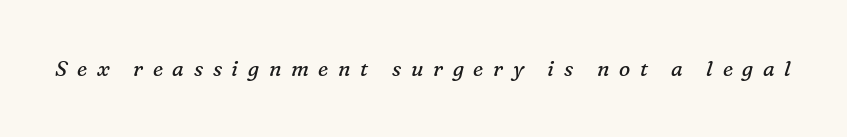
Q: Is the text bold? A: No.
Q: Is the text italic (slanted)? A: Yes, it leans right by about 16 degrees.
Q: Is the text underlined? A: No.
Q: Is the spacing between letters normal or unusually wide? A: Unusually wide.
